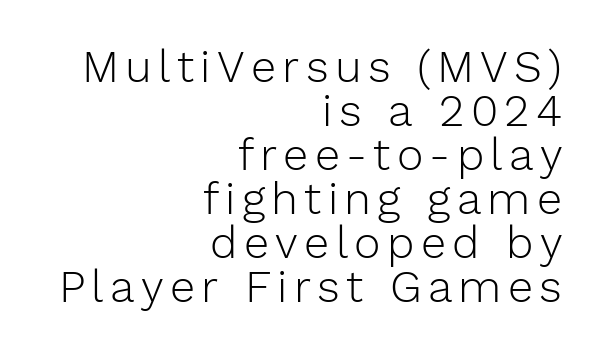
Q: Is the text bold? A: No.
Q: Is the text italic (slanted)? A: No, it is upright.
Q: Is the typeface a serif or a sans-serif typeface? A: Sans-serif.
Q: Is the text underlined? A: No.
Q: How is the paragraph aligned? A: Right-aligned.
Q: Is the spacing between lines tight, normal or loose? A: Tight.
Q: Width (condensed, normal, or wide)? A: Normal.
Q: Stroke contrast? A: Low.
Q: x-height? A: Medium.
Q: Monospaced? A: No.
